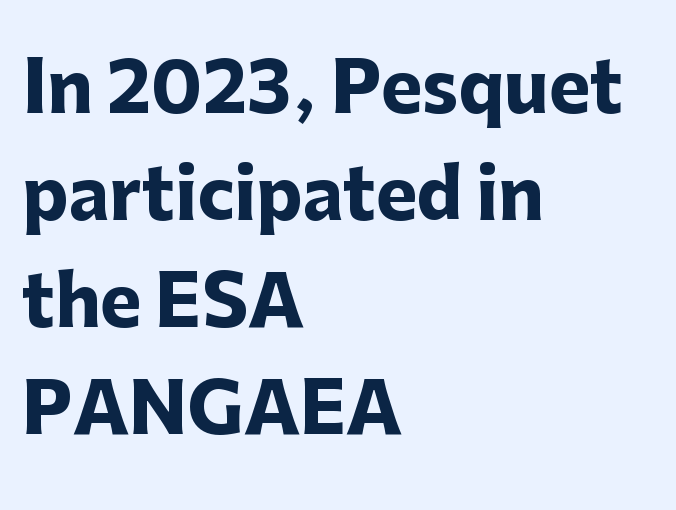
Q: Is the text bold? A: Yes.
Q: Is the text italic (slanted)? A: No, it is upright.
Q: Is the typeface a serif or a sans-serif typeface? A: Sans-serif.
Q: Is the text underlined? A: No.
Q: How is the paragraph aligned? A: Left-aligned.
Q: Is the spacing between letters normal or unusually wide? A: Normal.
Q: Is the spacing between lines tight, normal or loose? A: Normal.
Q: Width (condensed, normal, or wide)? A: Normal.
Q: Stroke contrast? A: Low.
Q: x-height? A: Medium.
Q: Monospaced? A: No.
